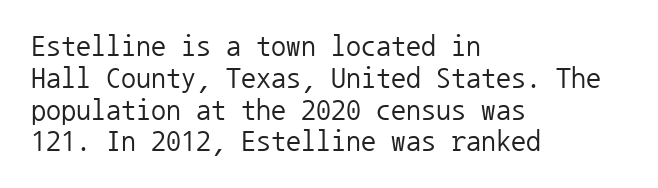
The image shows 30 px regular-weight sans-serif type, upright, monospaced; set left-aligned, tight line spacing (1.06x), normal letter spacing, not underlined; low stroke contrast and a medium x-height.
